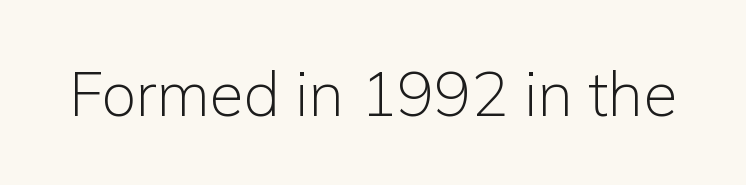
Q: Is the text bold? A: No.
Q: Is the text italic (slanted)? A: No, it is upright.
Q: Is the typeface a serif or a sans-serif typeface? A: Sans-serif.
Q: Is the text underlined? A: No.
Q: Is the spacing between letters normal or unusually wide? A: Normal.
Q: Width (condensed, normal, or wide)? A: Normal.
Q: Stroke contrast? A: Low.
Q: x-height? A: Medium.
Q: Monospaced? A: No.
